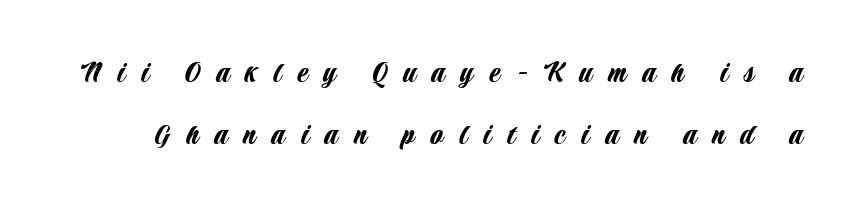
The space beneath each line is pristine and unruled. Line spacing here is loose. The typeface chosen for these lines omits serifs. Spacing verdict: proportional, widths tailored to each character.
